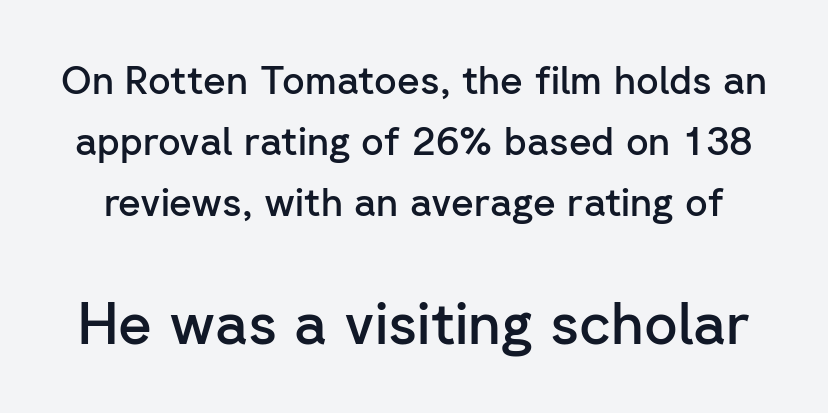
Q: Is the text bold? A: Semi-bold.
Q: Is the text italic (slanted)? A: No, it is upright.
Q: Is the typeface a serif or a sans-serif typeface? A: Sans-serif.
Q: Is the text underlined? A: No.
Q: Is the spacing between letters normal or unusually wide? A: Normal.
Q: Is the spacing between lines tight, normal or loose? A: Normal.
Q: Which block of text is set in a larger size, the first (top) or the second (bottom)? A: The second (bottom) one.
Q: Width (condensed, normal, or wide)? A: Normal.
Q: Stroke contrast? A: Low.
Q: x-height? A: Medium.
Q: Monospaced? A: No.
